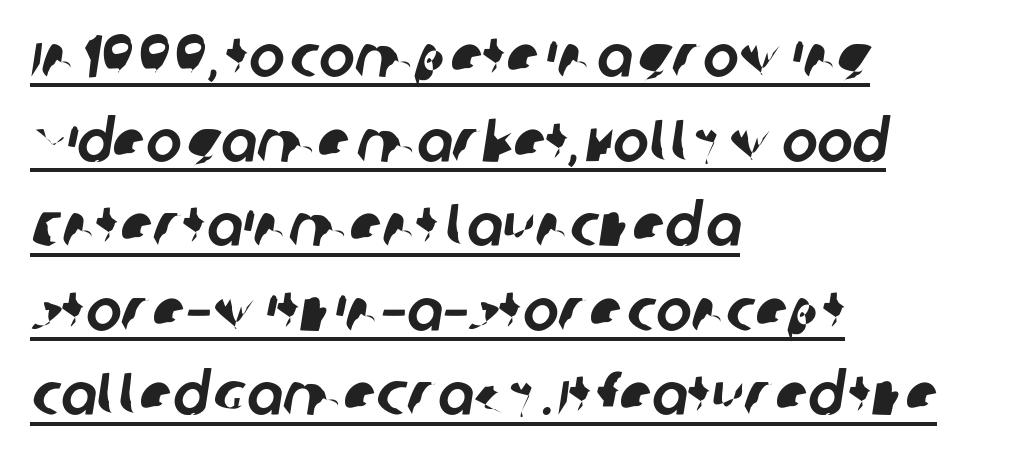
Q: Is the typeface a serif or a sans-serif typeface? A: Sans-serif.
Q: Is the text underlined? A: Yes.
Q: How is the paragraph aligned? A: Left-aligned.
Q: Is the spacing between letters normal or unusually wide? A: Normal.
Q: Is the spacing between lines tight, normal or loose? A: Normal.
Q: Width (condensed, normal, or wide)? A: Normal.
Q: Stroke contrast? A: Low.
Q: x-height? A: Large.
Q: Monospaced? A: No.
